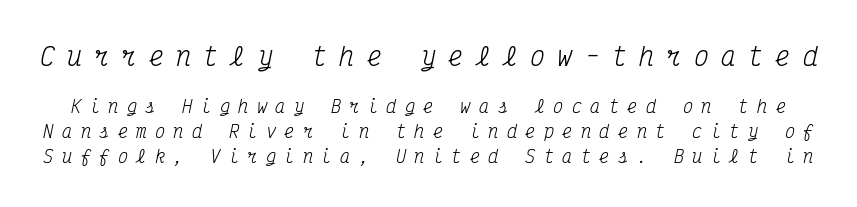
This rendering widens character spacing well past its baseline value. Normally led — the rows are evenly, conventionally spaced. Does the bottom block carry the larger type? No, the top block does. The typography opts for an oblique posture over an upright one.
